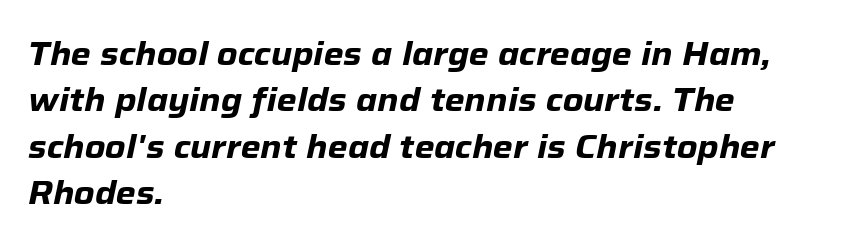
Q: Is the text bold? A: Yes.
Q: Is the text italic (slanted)? A: Yes, it leans right by about 12 degrees.
Q: Is the text underlined? A: No.
Q: How is the paragraph aligned? A: Left-aligned.
Q: Is the spacing between letters normal or unusually wide? A: Normal.
Q: Is the spacing between lines tight, normal or loose? A: Normal.
Q: Width (condensed, normal, or wide)? A: Normal.
Q: Stroke contrast? A: Low.
Q: x-height? A: Medium.
Q: Monospaced? A: No.
